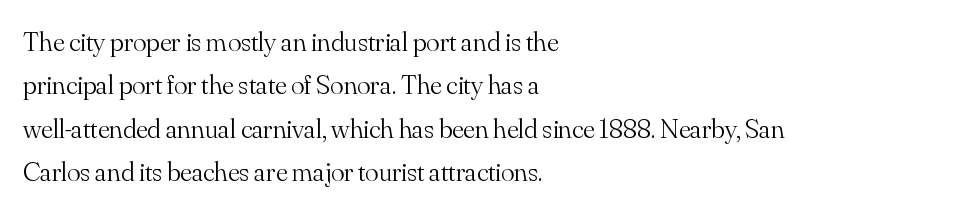
Is the block centered? No — it sits flush against the left margin. Is this a fixed-width face? No — the glyphs have proportional, varying widths. This sample uses a serif face. If you measured baseline to baseline, you'd find a middling distance. The rendering keeps characters at their native spacing.
